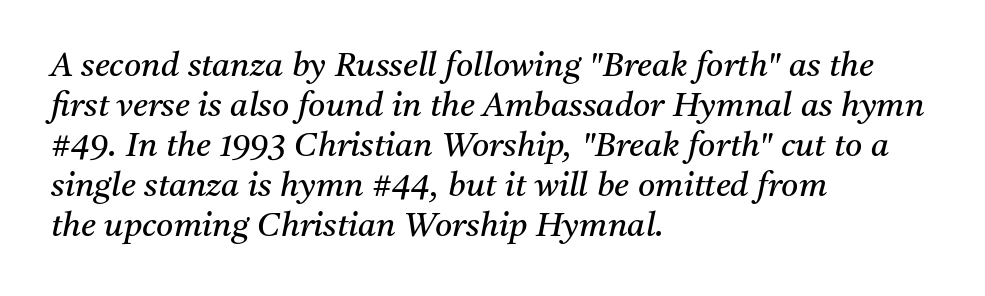
Q: Is the text bold? A: No.
Q: Is the text italic (slanted)? A: Yes, it leans right by about 11 degrees.
Q: Is the typeface a serif or a sans-serif typeface? A: Serif.
Q: Is the text underlined? A: No.
Q: How is the paragraph aligned? A: Left-aligned.
Q: Is the spacing between letters normal or unusually wide? A: Normal.
Q: Width (condensed, normal, or wide)? A: Normal.
Q: Stroke contrast? A: Medium.
Q: x-height? A: Medium.
Q: Monospaced? A: No.
